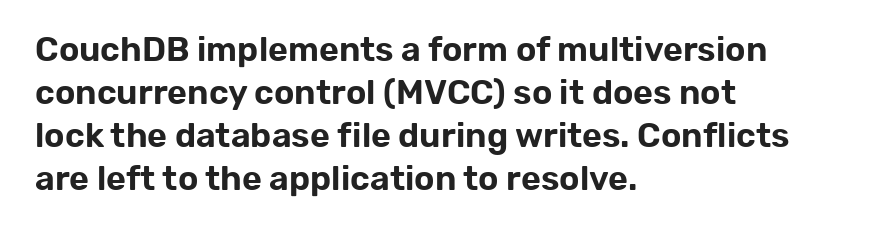
Q: Is the text italic (slanted)? A: No, it is upright.
Q: Is the typeface a serif or a sans-serif typeface? A: Sans-serif.
Q: Is the text underlined? A: No.
Q: How is the paragraph aligned? A: Left-aligned.
Q: Is the spacing between letters normal or unusually wide? A: Normal.
Q: Is the spacing between lines tight, normal or loose? A: Normal.
Q: Width (condensed, normal, or wide)? A: Normal.
Q: Stroke contrast? A: Low.
Q: x-height? A: Medium.
Q: Monospaced? A: No.
